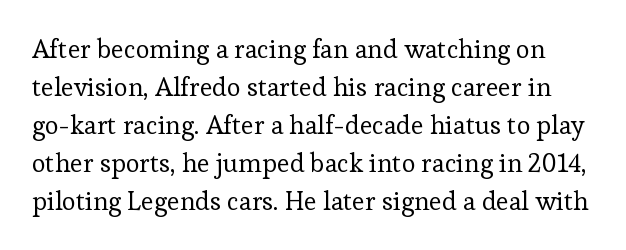
The image shows 26 px text type, upright; set normal line spacing (1.46x), normal letter spacing, not underlined.
